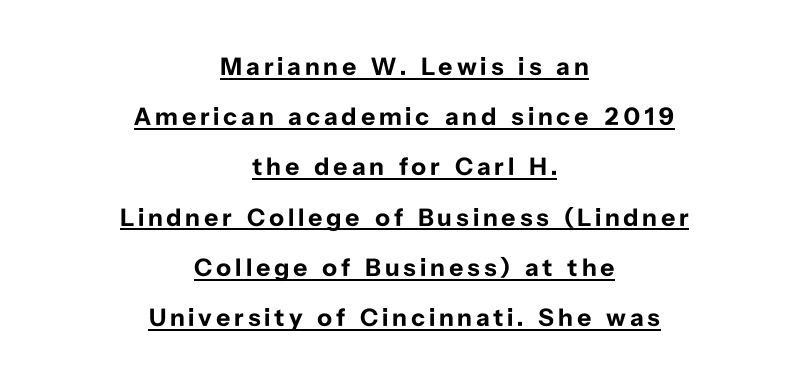
Is there an underline? Yes — a line sits under the letters. I'd describe the lettering as bold — thick and assertive. You could fit nearly another row in the gap between these rows. Does the copy run flush right? No — it is centered line by line. No italicization has been applied; the sample stays upright.
